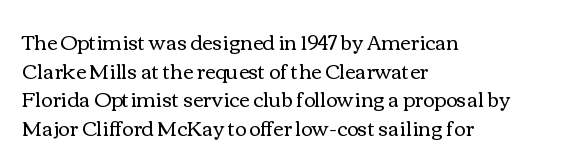
The image shows 20 px text type, upright; set left-aligned, normal line spacing (1.43x), normal letter spacing, not underlined.
